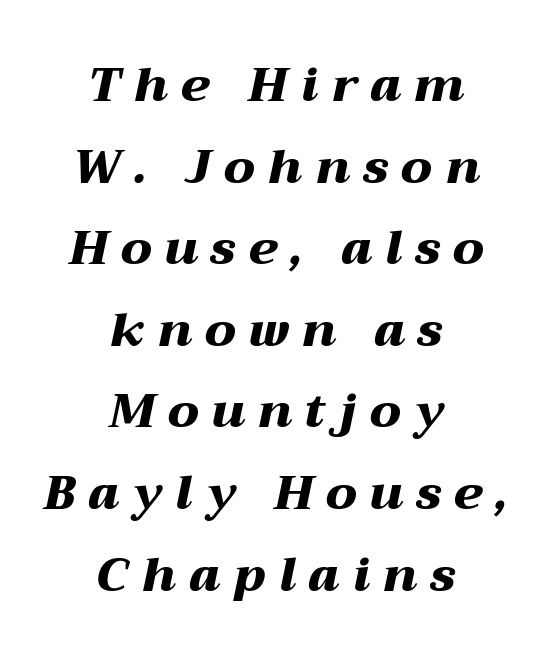
{"italic": "yes", "lean": "right", "slant_degrees": 12, "bold": "yes", "weight": "heavy", "width": "wide", "stroke_contrast": "medium", "x_height": "medium", "monospaced": "no", "underline": "no", "align": "center", "line_spacing": "normal", "line_spacing_ratio": 1.7, "letter_spacing": "wide", "letter_spacing_em": 0.27, "glyph_px": 48}
